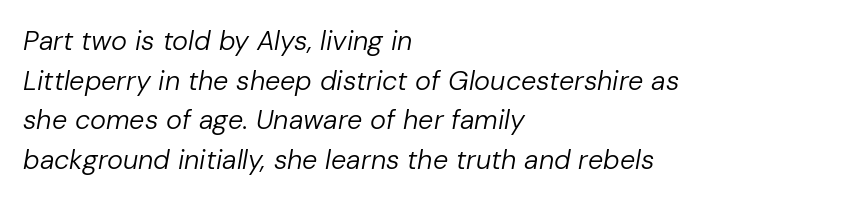
The image shows 27 px text type, italic (leaning right); set left-aligned, normal line spacing (1.47x), normal letter spacing, not underlined.
